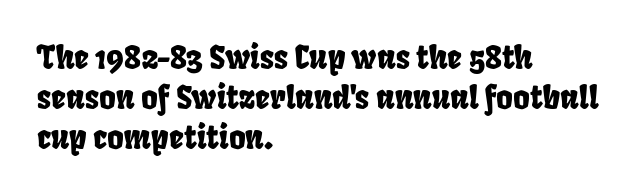
The image shows 32 px condensed sans-serif type; set left-aligned, normal line spacing (1.25x), normal letter spacing, not underlined; low stroke contrast and a large x-height.
